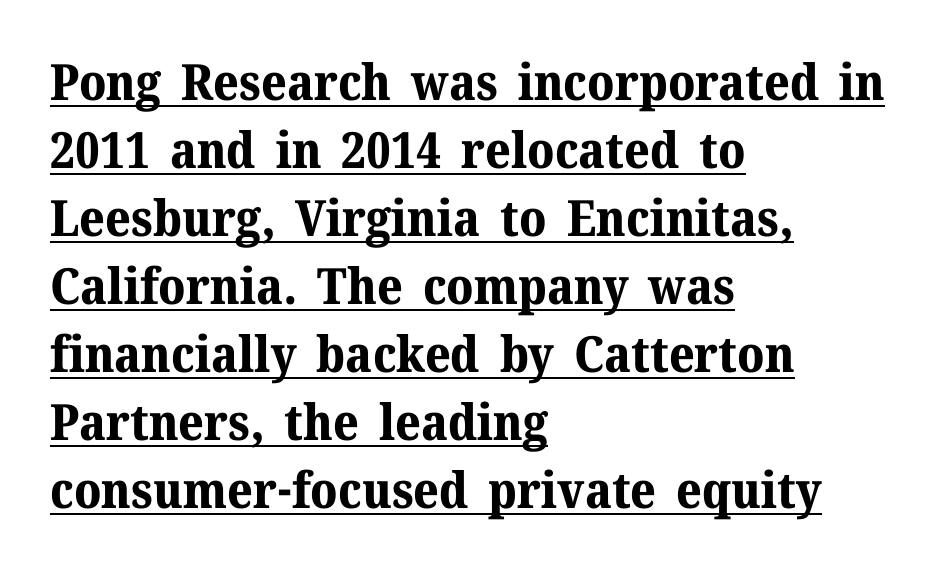
{"serif": "yes", "italic": "no", "bold": "yes", "weight": "bold", "width": "normal", "stroke_contrast": "medium", "x_height": "medium", "monospaced": "no", "underline": "yes", "align": "left", "line_spacing": "normal", "line_spacing_ratio": 1.36, "letter_spacing": "normal", "letter_spacing_em": 0.0, "glyph_px": 50}
